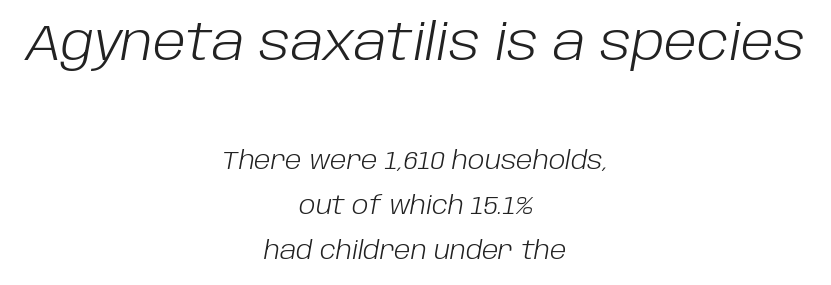
{"italic": "yes", "lean": "right", "slant_degrees": 10, "bold": "no", "weight": "light", "width": "normal", "stroke_contrast": "low", "x_height": "large", "monospaced": "no", "underline": "no", "align": "center", "line_spacing_ratio": 1.79, "letter_spacing": "normal", "letter_spacing_em": 0.0, "larger_block": "first", "size_ratio": 2.0, "glyph_px": 50}
